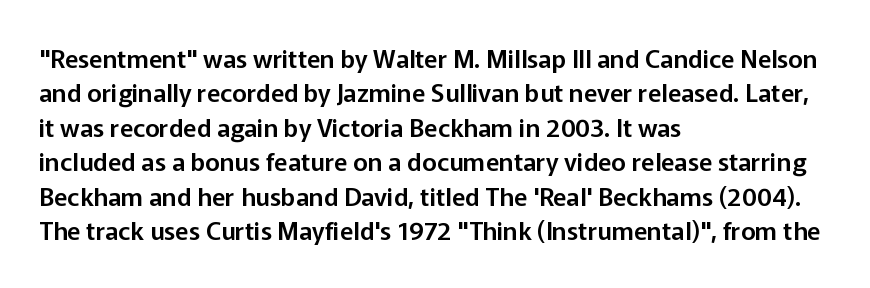
Q: Is the text italic (slanted)? A: No, it is upright.
Q: Is the text underlined? A: No.
Q: How is the paragraph aligned? A: Left-aligned.
Q: Is the spacing between letters normal or unusually wide? A: Normal.
Q: Is the spacing between lines tight, normal or loose? A: Normal.
